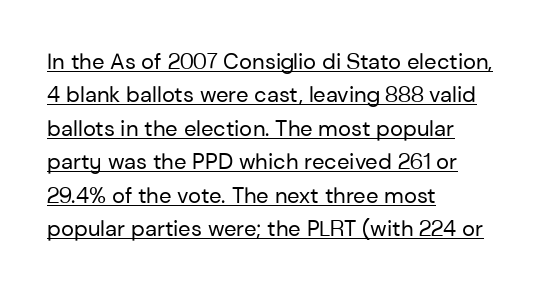
Characters remain perfectly vertical along every line. Is there an underline? Yes — a line sits under the letters. Each new line begins a customary step beneath the previous one. The setting favours the left margin, as ordinary paragraphs usually do. Nothing unusual about the tracking: characters are spaced as the font intends. The strokes are not fattened; the text isn't bold.
